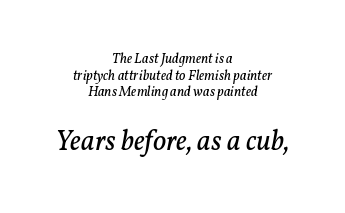
The rendering applies a slant to the glyphs. Words appear dense and cohesive because spacing is normal. Is the block centered? Yes — each line is placed symmetrically about the middle. A clean baseline with only descenders dipping below it. This is serif lettering, the kind often seen in printed books.
